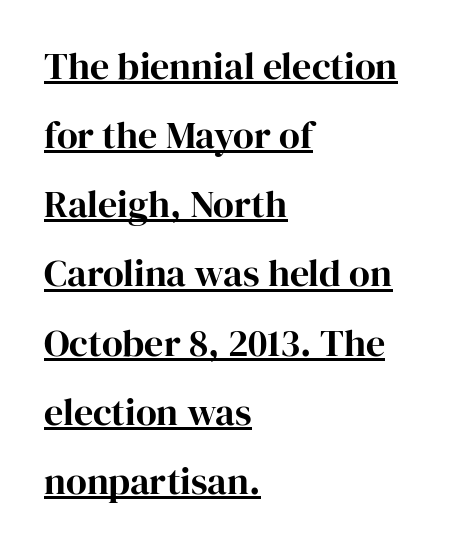
{"serif": "yes", "italic": "no", "width": "normal", "stroke_contrast": "high", "x_height": "medium", "monospaced": "no", "underline": "yes", "align": "left", "line_spacing_ratio": 1.82, "letter_spacing": "normal", "letter_spacing_em": 0.0, "glyph_px": 38}
